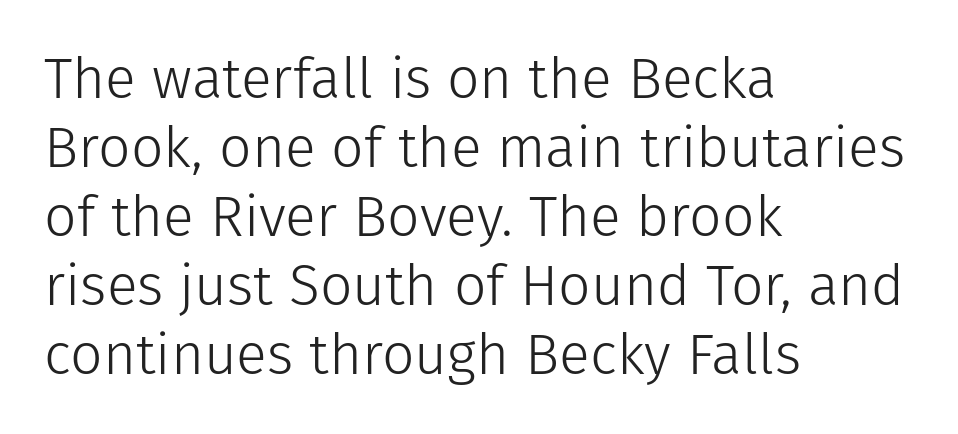
The image shows 57 px light sans-serif type, upright; set left-aligned, line spacing 1.21x, normal letter spacing, not underlined; low stroke contrast and a medium x-height.
